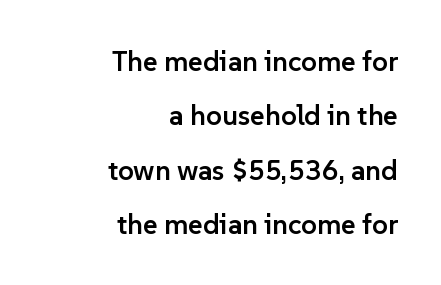
{"serif": "no", "italic": "no", "bold": "semi", "weight": "semibold", "width": "normal", "stroke_contrast": "low", "x_height": "medium", "monospaced": "no", "underline": "no", "align": "right", "line_spacing": "loose", "line_spacing_ratio": 1.94, "letter_spacing": "normal", "letter_spacing_em": 0.0, "glyph_px": 28}
